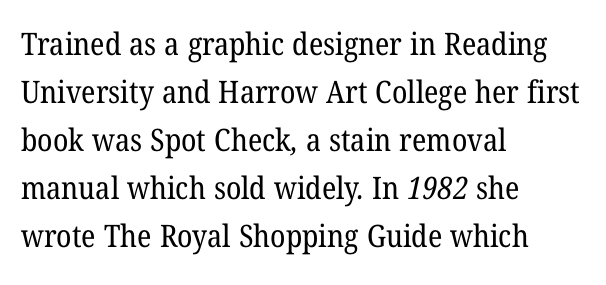
{"serif": "yes", "bold": "no", "weight": "regular", "width": "normal", "stroke_contrast": "low", "x_height": "medium", "monospaced": "no", "underline": "no", "align": "left", "line_spacing": "normal", "line_spacing_ratio": 1.55, "letter_spacing": "normal", "letter_spacing_em": 0.0, "glyph_px": 31}
